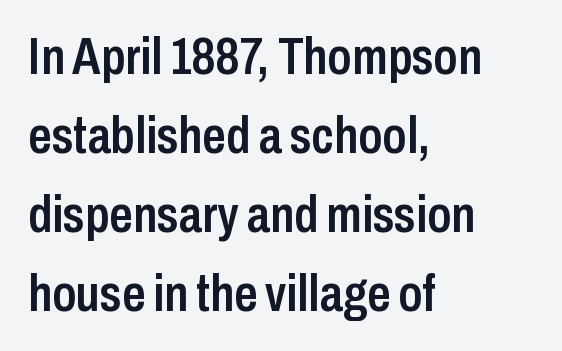
The space beneath each line is pristine and unruled. If you drew a ruler down the left edge, every line would touch it. Is the type bold? Partly — it's a semibold, heavier than regular but not fully bold. Typographically, this falls in the sans-serif category. No italicization has been applied; the sample stays upright.
